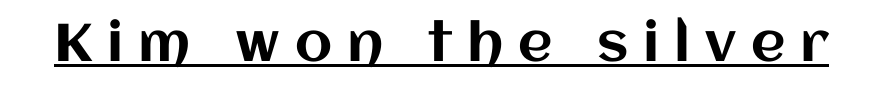
{"italic": "no", "width": "normal", "stroke_contrast": "medium", "x_height": "large", "monospaced": "no", "underline": "yes", "letter_spacing": "wide", "letter_spacing_em": 0.28, "glyph_px": 53}
